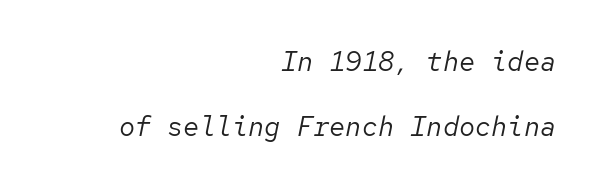
Q: Is the text bold? A: No.
Q: Is the text italic (slanted)? A: Yes, it leans right by about 12 degrees.
Q: Is the text underlined? A: No.
Q: How is the paragraph aligned? A: Right-aligned.
Q: Is the spacing between letters normal or unusually wide? A: Normal.
Q: Is the spacing between lines tight, normal or loose? A: Loose.
